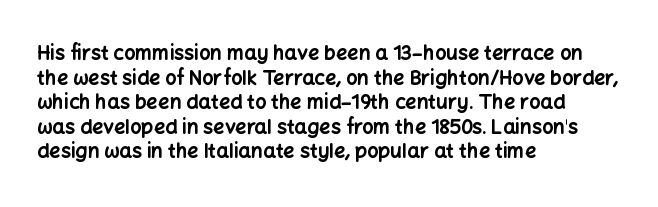
Q: Is the text bold? A: Yes.
Q: Is the text italic (slanted)? A: No, it is upright.
Q: Is the text underlined? A: No.
Q: How is the paragraph aligned? A: Left-aligned.
Q: Is the spacing between letters normal or unusually wide? A: Normal.
